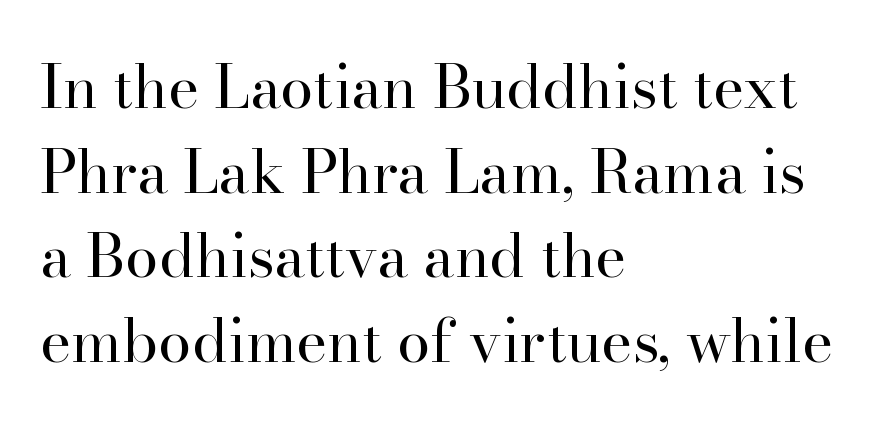
{"serif": "yes", "italic": "no", "bold": "no", "weight": "regular", "width": "normal", "stroke_contrast": "high", "x_height": "small", "monospaced": "no", "underline": "no", "align": "left", "line_spacing": "normal", "line_spacing_ratio": 1.41, "letter_spacing": "normal", "letter_spacing_em": 0.0, "glyph_px": 60}
